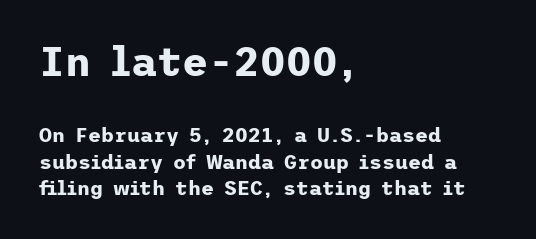
Note: no serifs on the glyphs. The emphasis by scale lands on block number one, above. Honestly, there is no underline to notice here at all. The passage is arranged the way most books set body copy — flush left. The letters stand upright; this is a roman face.
